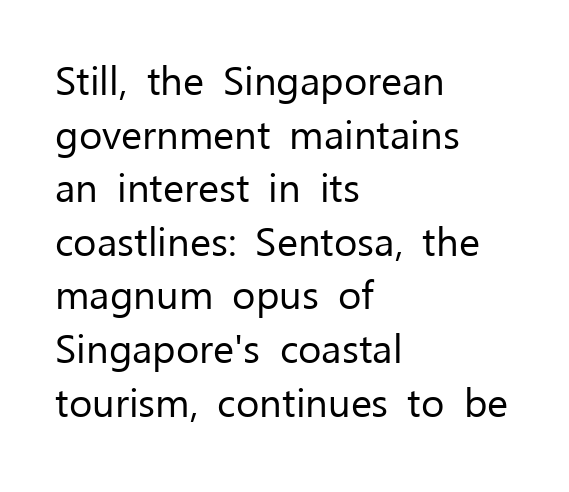
The image shows 40 px regular-weight sans-serif type, upright; set left-aligned, normal line spacing (1.34x), normal letter spacing, not underlined; low stroke contrast and a medium x-height.
